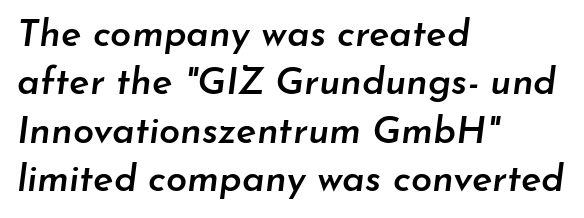
This block has exactly the height ordinary leading produces. Is the type slanted? Yes — the strokes lean at a clear angle. Caption: multi-line text, flush left, ragged right. The tracking reads as untouched default to a designer's eye. Is the type bold? Partly — it's a semibold, heavier than regular but not fully bold.
